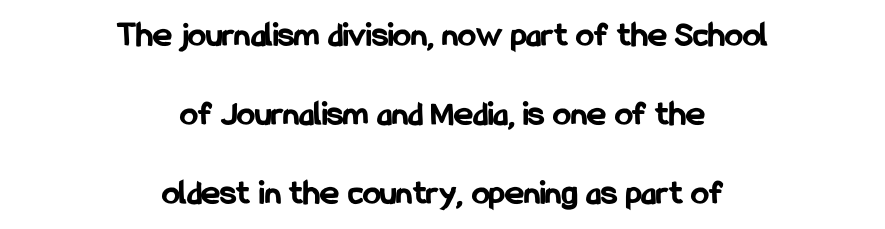
{"serif": "no", "italic": "no", "bold": "yes", "weight": "bold", "width": "condensed", "stroke_contrast": "low", "x_height": "medium", "monospaced": "no", "underline": "no", "align": "center", "line_spacing": "loose", "line_spacing_ratio": 2.19, "letter_spacing": "normal", "letter_spacing_em": 0.0, "glyph_px": 36}
